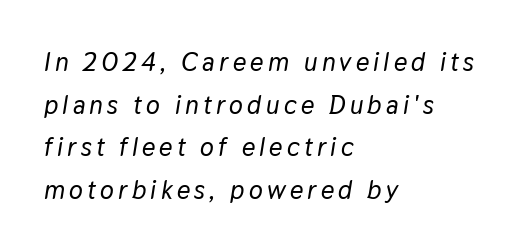
{"italic": "yes", "lean": "right", "slant_degrees": 9, "underline": "no", "align": "left", "line_spacing": "normal", "line_spacing_ratio": 1.64, "glyph_px": 26}
